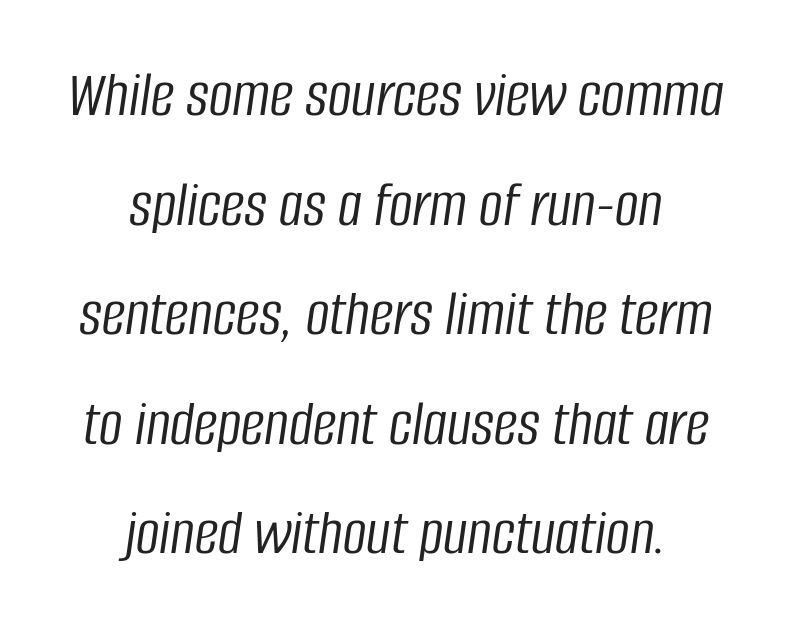
The image shows 66 px light, condensed type, italic (leaning right); set centered, normal line spacing (1.66x), normal letter spacing, not underlined; low stroke contrast and a large x-height.
